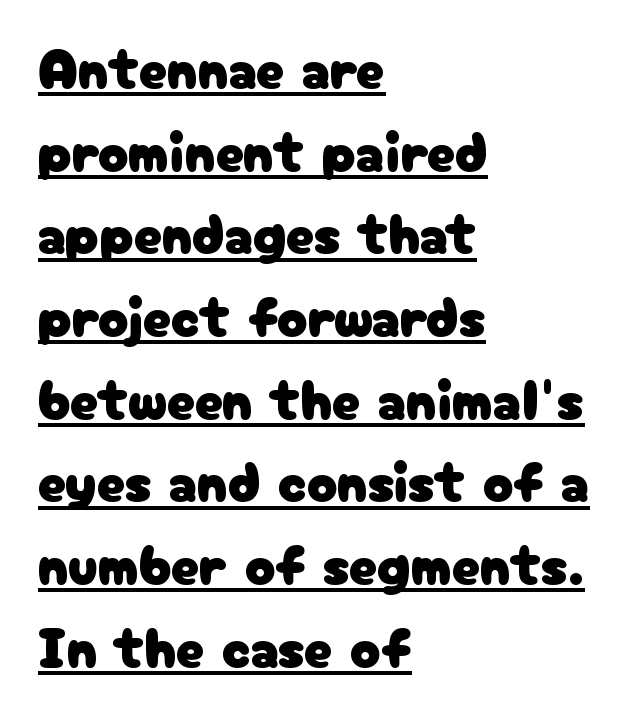
{"serif": "no", "italic": "no", "width": "normal", "stroke_contrast": "low", "x_height": "medium", "monospaced": "no", "underline": "yes", "align": "left", "line_spacing": "normal", "line_spacing_ratio": 1.45, "letter_spacing": "normal", "letter_spacing_em": 0.0, "glyph_px": 57}
